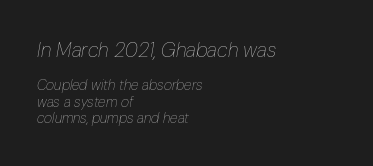
Q: Is the text bold? A: No.
Q: Is the text italic (slanted)? A: Yes, it leans right by about 10 degrees.
Q: Is the text underlined? A: No.
Q: How is the paragraph aligned? A: Left-aligned.
Q: Is the spacing between letters normal or unusually wide? A: Normal.
Q: Which block of text is set in a larger size, the first (top) or the second (bottom)? A: The first (top) one.
